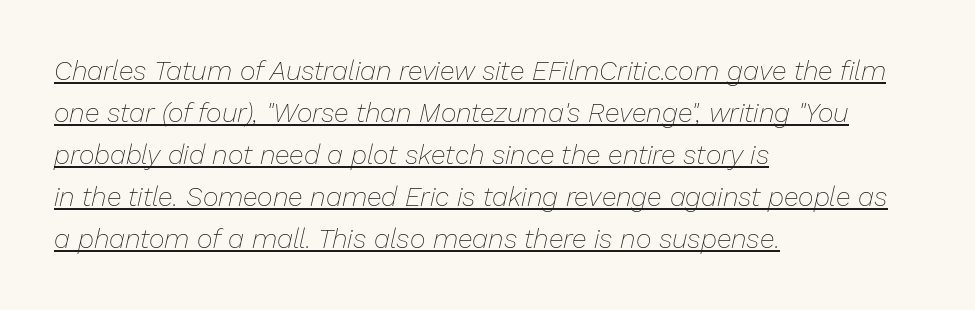
Is there much room between lines? A standard amount, neither cramped nor airy. This rendering leaves character spacing at its baseline value. Unbolded letterforms with no extra heft. Compared with ordinary roman type, these characters are visibly tilted.
